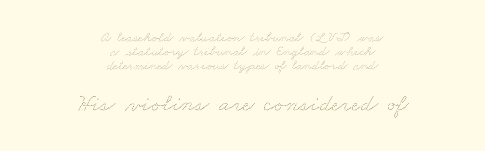
{"bold": "no", "underline": "no", "align": "center", "line_spacing": "tight", "line_spacing_ratio": 1.01, "letter_spacing": "normal", "letter_spacing_em": 0.0, "larger_block": "second", "size_ratio": 1.79, "glyph_px": 25}
